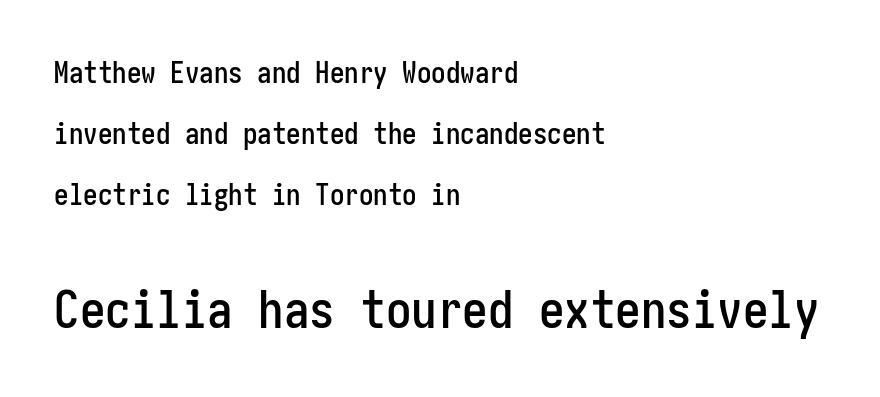
Q: Is the text italic (slanted)? A: No, it is upright.
Q: Is the typeface a serif or a sans-serif typeface? A: Sans-serif.
Q: Is the text underlined? A: No.
Q: How is the paragraph aligned? A: Left-aligned.
Q: Is the spacing between letters normal or unusually wide? A: Normal.
Q: Is the spacing between lines tight, normal or loose? A: Loose.
Q: Which block of text is set in a larger size, the first (top) or the second (bottom)? A: The second (bottom) one.
Q: Width (condensed, normal, or wide)? A: Condensed.
Q: Stroke contrast? A: Low.
Q: x-height? A: Medium.
